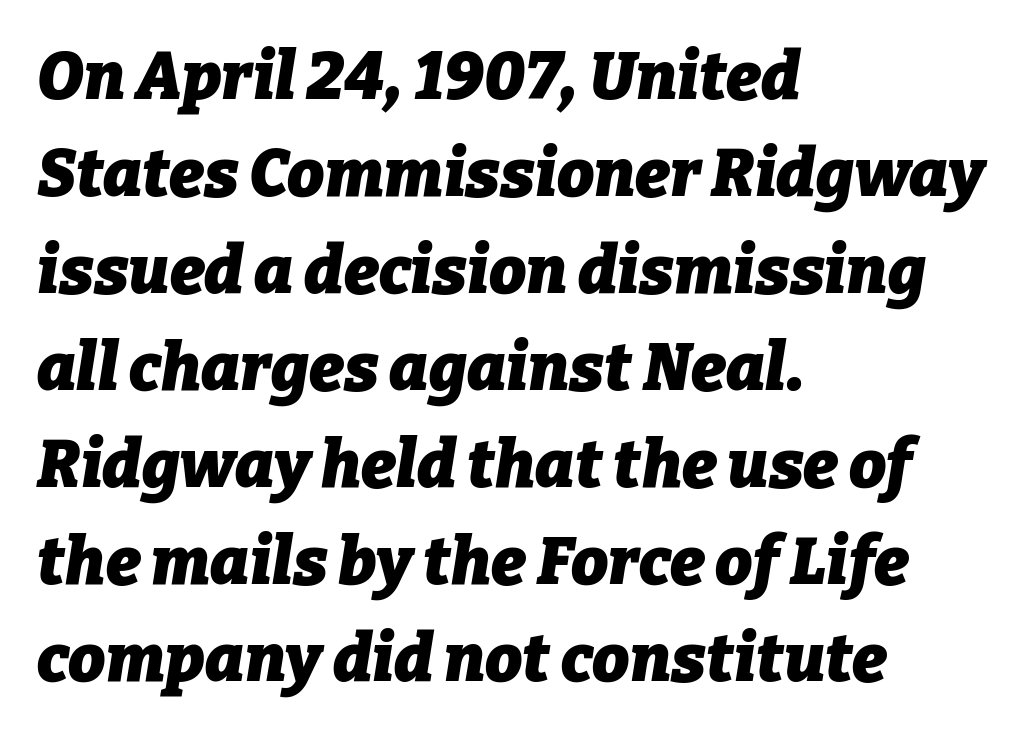
What weight is shown? A full bold with thick strokes. Successive baselines arrive at the customary interval. The rendering anchors every line to the left-hand side. The face used here is proportionally spaced, like ordinary book or web type. Underline: absent. The letterforms sit shoulder to shoulder at normal distance.
